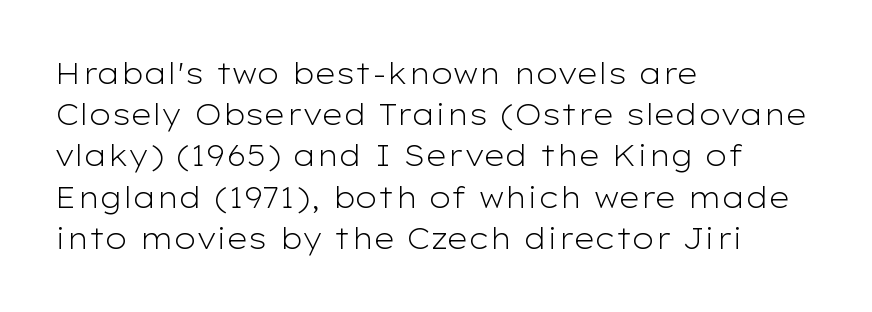
The weight would be labelled regular, book, light, or lighter still. The gap between lines stays unmarked. The passage shown stacks its lines at a standard gap. A typesetter would call this zero additional tracking. The letters carry no serifs — their stems end cleanly without finishing strokes. The ragged edge is on the right, which tells us the setting is flush left.
